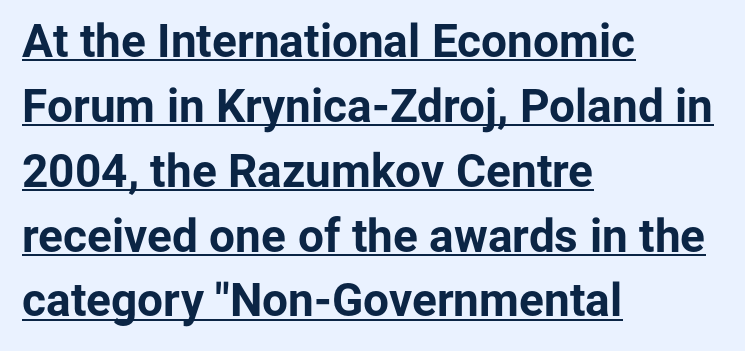
{"serif": "no", "italic": "no", "bold": "yes", "weight": "bold", "width": "normal", "stroke_contrast": "low", "x_height": "medium", "monospaced": "no", "underline": "yes", "align": "left", "line_spacing": "normal", "line_spacing_ratio": 1.41, "letter_spacing": "normal", "letter_spacing_em": 0.0, "glyph_px": 46}
